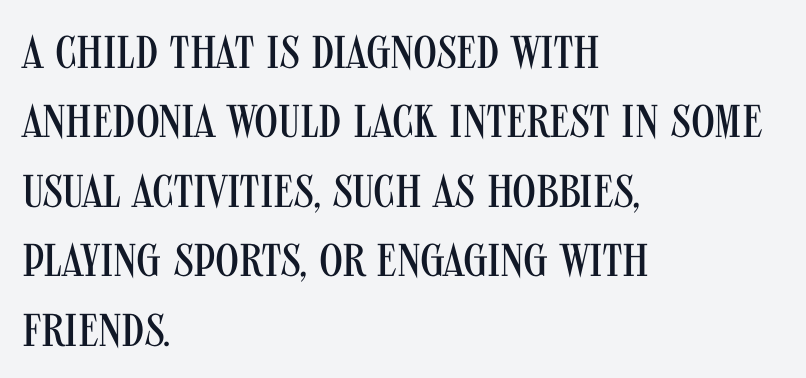
{"serif": "no", "italic": "no", "bold": "no", "weight": "regular", "width": "condensed", "stroke_contrast": "medium", "x_height": "large", "monospaced": "no", "underline": "no", "align": "left", "line_spacing": "normal", "line_spacing_ratio": 1.51, "letter_spacing": "normal", "letter_spacing_em": 0.0, "glyph_px": 46}
